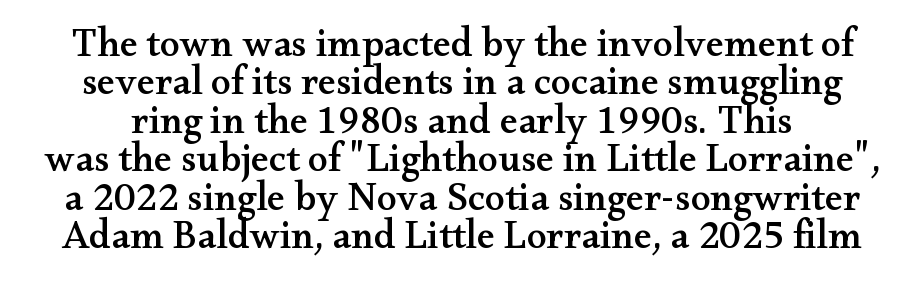
Proportional: the letters do not fall into vertical columns. Tightly led — the rows are bunched. What kind of face is this? One with serifs. The face used here is rendered with its standard letterfit. Each row of text sits above clean, open space. In terms of posture, this sample is upright.
